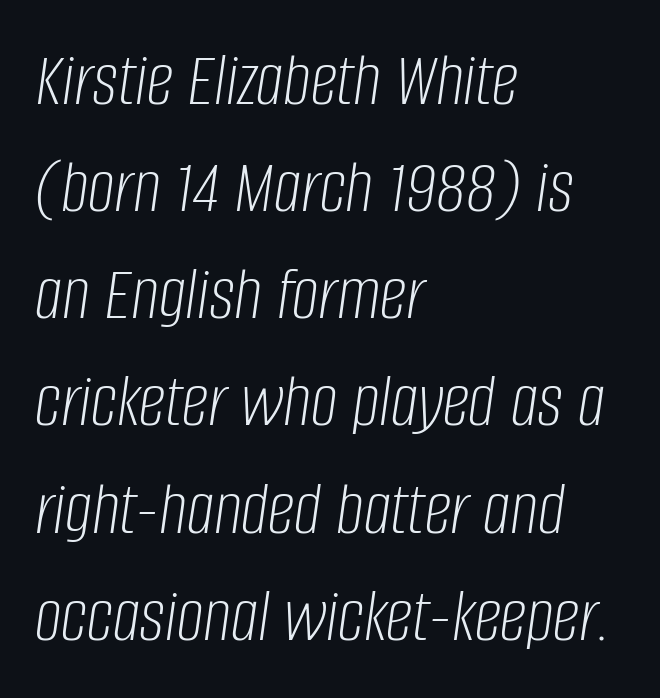
Q: Is the text bold? A: No.
Q: Is the text italic (slanted)? A: Yes, it leans right by about 8 degrees.
Q: Is the text underlined? A: No.
Q: How is the paragraph aligned? A: Left-aligned.
Q: Is the spacing between letters normal or unusually wide? A: Normal.
Q: Is the spacing between lines tight, normal or loose? A: Normal.
Q: Width (condensed, normal, or wide)? A: Condensed.
Q: Stroke contrast? A: Low.
Q: x-height? A: Large.
Q: Monospaced? A: No.
